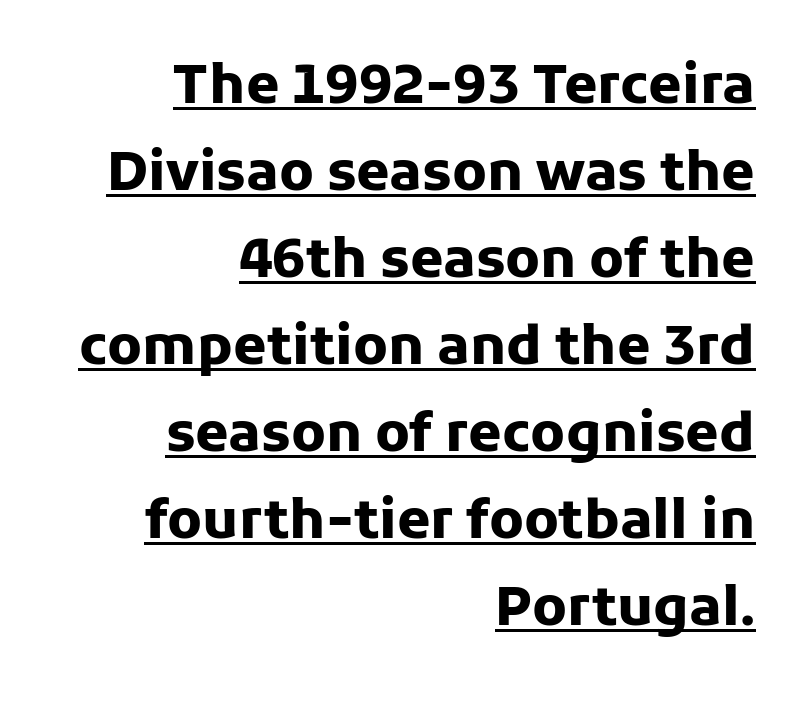
The rendering uses natural spacing where letterforms have individual widths. The paragraph has a hard right edge and a soft left edge. Nope, no serifs anywhere on these letters. Nothing unusual about the tracking: characters are spaced as the font intends. Underline: present. Summary of vertical rhythm: regular, with standard interline spacing.
